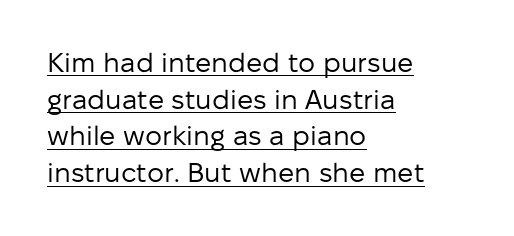
Q: Is the text bold? A: No.
Q: Is the text italic (slanted)? A: No, it is upright.
Q: Is the text underlined? A: Yes.
Q: How is the paragraph aligned? A: Left-aligned.
Q: Is the spacing between letters normal or unusually wide? A: Normal.
Q: Is the spacing between lines tight, normal or loose? A: Normal.
